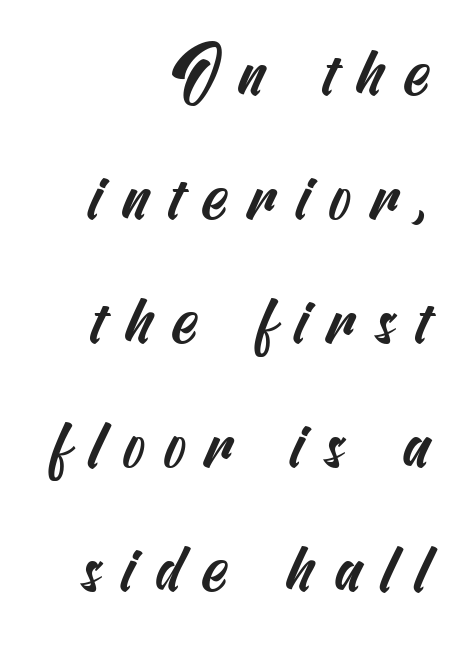
{"serif": "no", "width": "condensed", "stroke_contrast": "medium", "x_height": "small", "underline": "no", "align": "right", "line_spacing_ratio": 1.85, "letter_spacing": "wide", "letter_spacing_em": 0.29, "glyph_px": 67}
